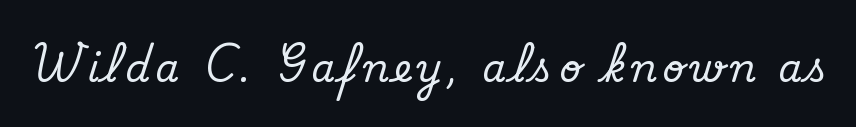
{"serif": "yes", "width": "normal", "stroke_contrast": "medium", "x_height": "small", "monospaced": "no", "underline": "no", "glyph_px": 38}
